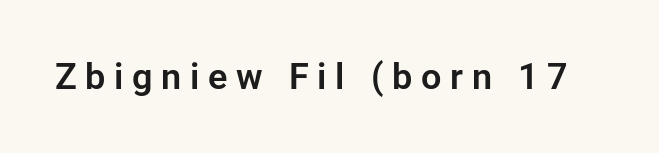
The image shows 36 px sans-serif type, upright; set unusually wide letter spacing (+0.24 em), not underlined; low stroke contrast and a medium x-height.
